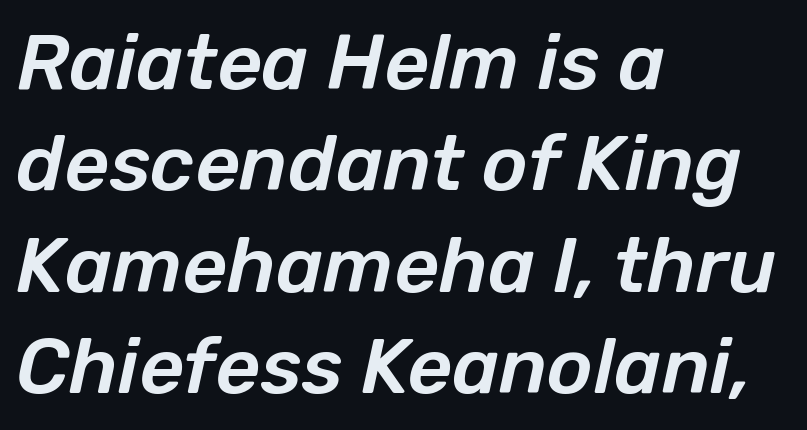
Q: Is the text italic (slanted)? A: Yes, it leans right by about 12 degrees.
Q: Is the text underlined? A: No.
Q: How is the paragraph aligned? A: Left-aligned.
Q: Is the spacing between letters normal or unusually wide? A: Normal.
Q: Is the spacing between lines tight, normal or loose? A: Normal.
Q: Width (condensed, normal, or wide)? A: Normal.
Q: Stroke contrast? A: Low.
Q: x-height? A: Medium.
Q: Monospaced? A: No.
